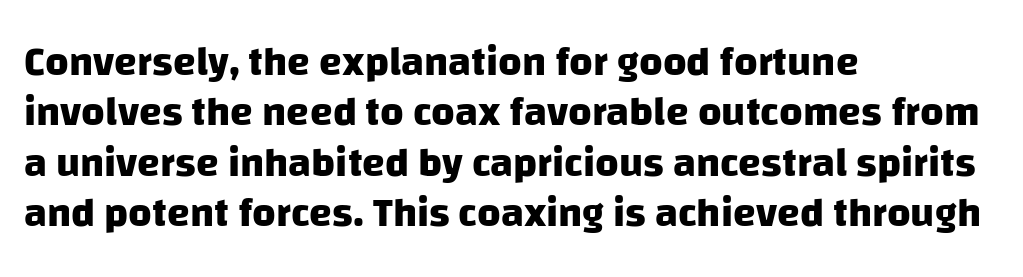
The image shows 41 px heavy sans-serif type; set left-aligned, line spacing 1.23x, normal letter spacing, not underlined; low stroke contrast and a large x-height.
